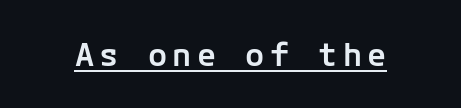
The image shows 32 px semibold sans-serif type, upright; set underlined; low stroke contrast and a medium x-height.
